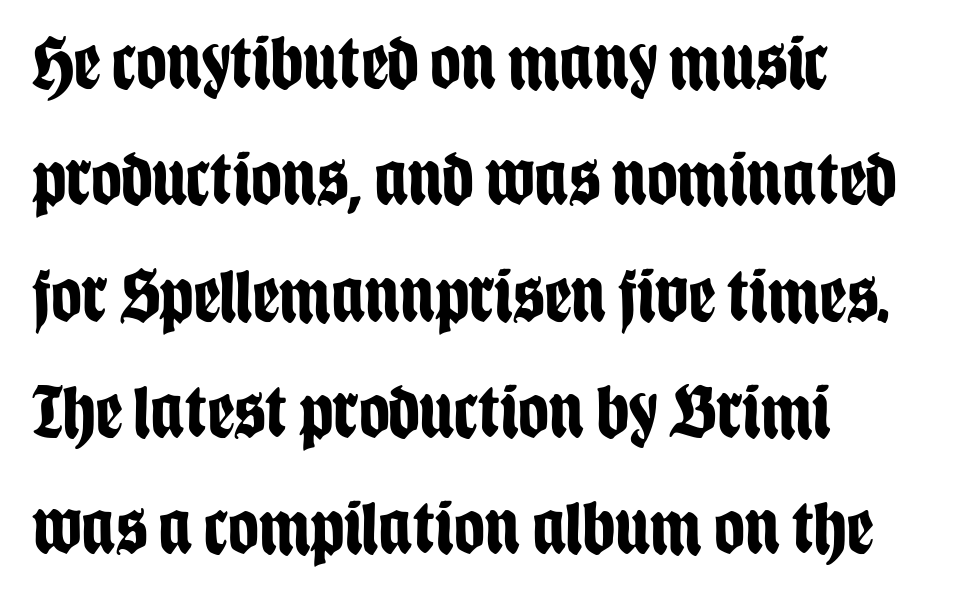
The image shows 76 px bold, condensed sans-serif type, upright; set left-aligned, normal line spacing (1.53x), normal letter spacing, not underlined; low stroke contrast and a large x-height.
